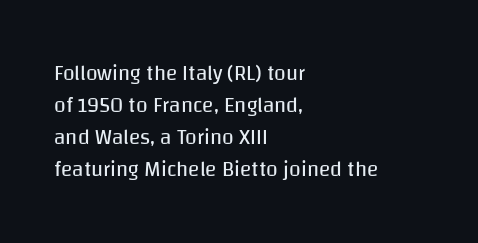
Q: Is the text bold? A: No.
Q: Is the text italic (slanted)? A: No, it is upright.
Q: Is the text underlined? A: No.
Q: How is the paragraph aligned? A: Left-aligned.
Q: Is the spacing between letters normal or unusually wide? A: Normal.
Q: Is the spacing between lines tight, normal or loose? A: Normal.
